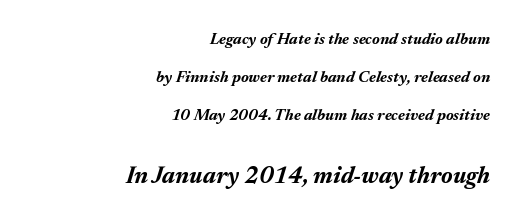
Q: Is the text bold? A: Yes.
Q: Is the text italic (slanted)? A: Yes, it leans right by about 17 degrees.
Q: Is the text underlined? A: No.
Q: How is the paragraph aligned? A: Right-aligned.
Q: Is the spacing between letters normal or unusually wide? A: Normal.
Q: Is the spacing between lines tight, normal or loose? A: Loose.
Q: Which block of text is set in a larger size, the first (top) or the second (bottom)? A: The second (bottom) one.
